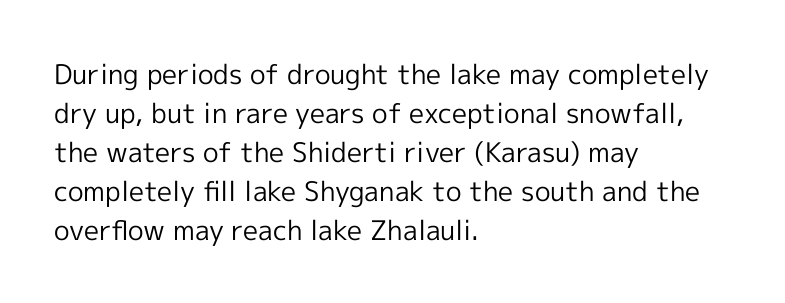
The image shows 27 px text type, upright; set left-aligned, normal line spacing (1.44x), normal letter spacing, not underlined.
